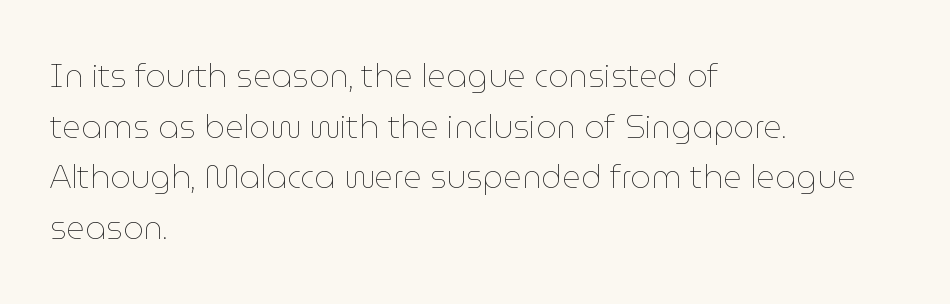
Look at the tracking — it's just the regular setting, nothing added. Layout note: lines flush left. This sample keeps an unexceptional amount of space between lines. Looks like regular typesetting: each glyph gets only the width it needs.
